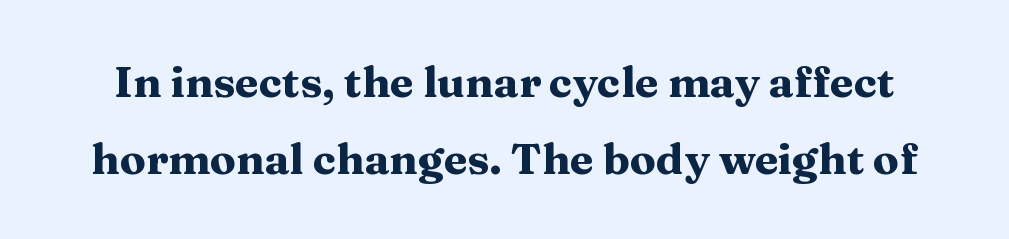
Font category for this specimen: serif. Character widths vary here, with narrow letters taking less room than wide ones. Plain, unruled lines of type. Every letter is thick-stroked: bold, no question.
